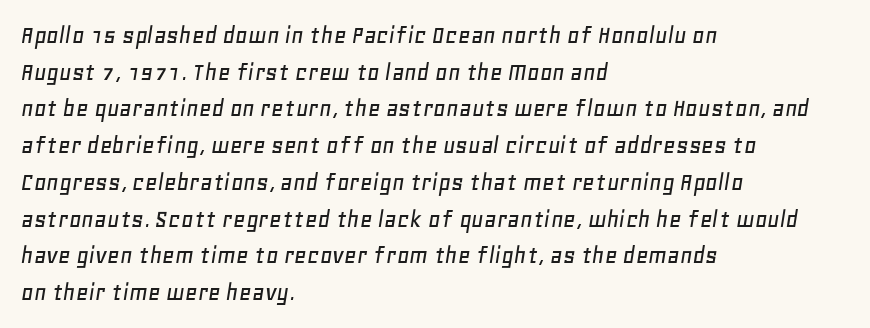
{"italic": "yes", "lean": "right", "slant_degrees": 11, "underline": "no", "align": "left", "line_spacing": "normal", "line_spacing_ratio": 1.36, "letter_spacing": "normal", "letter_spacing_em": 0.0, "glyph_px": 27}
